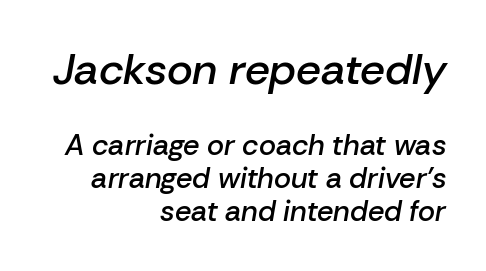
{"italic": "yes", "lean": "right", "slant_degrees": 10, "bold": "semi", "weight": "semibold", "width": "normal", "stroke_contrast": "low", "x_height": "medium", "monospaced": "no", "underline": "no", "align": "right", "line_spacing": "tight", "line_spacing_ratio": 1.15, "letter_spacing": "normal", "letter_spacing_em": 0.0, "larger_block": "first", "size_ratio": 1.52, "glyph_px": 44}
